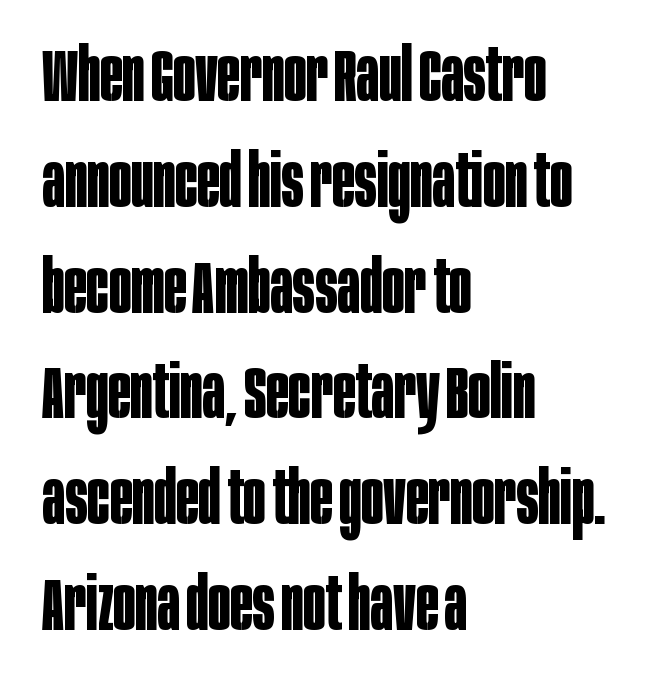
The image shows 74 px bold, condensed sans-serif type, upright; set left-aligned, normal line spacing (1.43x), normal letter spacing, not underlined; low stroke contrast and a large x-height.
